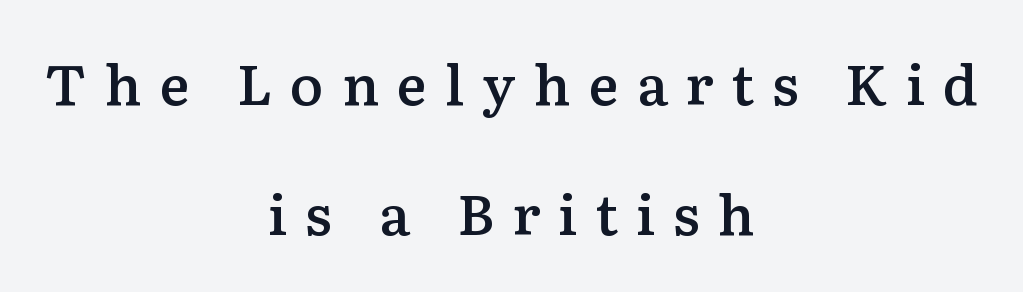
Notice the strokes are somewhat thickened but not fully heavy: this is a semibold. The typeface chosen for these lines features serifs. A bare baseline throughout the passage. The vertical gap from one line to the next is large. Varying glyph widths throughout — classic text-font behaviour. The horizontal fit of the characters is loose and conspicuously gappy.
